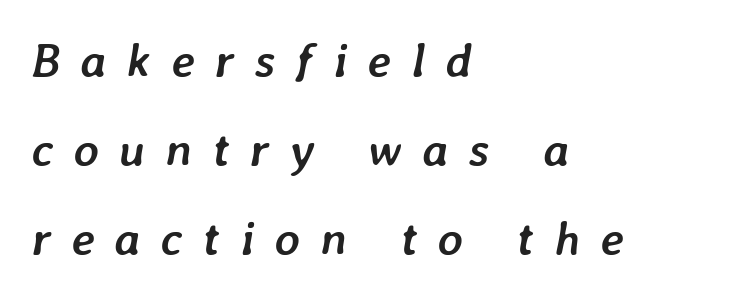
Observe the wide spacing: letters keep a clear distance from each other. Beneath every word, the page is bare. Teacher's note: observe the even left margin — that is flush-left alignment. The passage shown is typed in a proportional face where columns would drift. If you drew a line through each stem, it would be angled. A full-strength bold gives these letters their thick strokes.
